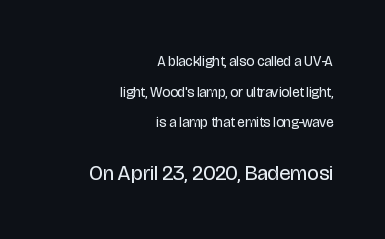
{"italic": "no", "bold": "no", "underline": "no", "align": "right", "line_spacing": "loose", "line_spacing_ratio": 2.18, "letter_spacing": "normal", "letter_spacing_em": 0.0, "larger_block": "second", "size_ratio": 1.5, "glyph_px": 21}
